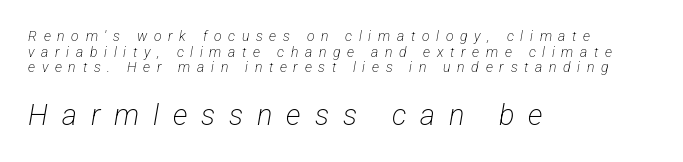
{"serif": "no", "bold": "no", "weight": "light", "width": "condensed", "stroke_contrast": "low", "x_height": "medium", "monospaced": "no", "underline": "no", "align": "left", "line_spacing": "tight", "line_spacing_ratio": 1.12, "letter_spacing": "wide", "letter_spacing_em": 0.48, "larger_block": "second", "size_ratio": 2.07, "glyph_px": 29}
